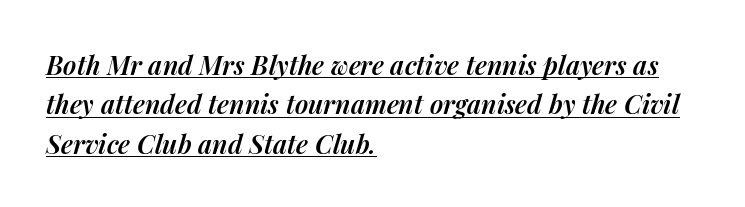
{"italic": "yes", "lean": "right", "slant_degrees": 14, "bold": "semi", "underline": "yes", "align": "left", "line_spacing": "normal", "line_spacing_ratio": 1.51, "letter_spacing": "normal", "letter_spacing_em": 0.0, "glyph_px": 26}
